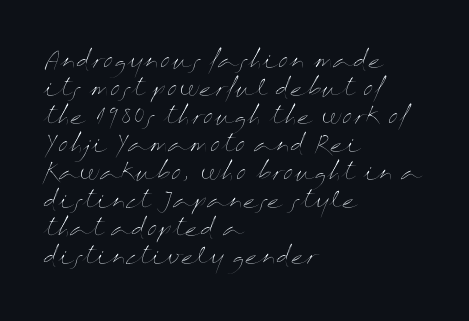
Q: Is the text bold? A: No.
Q: Is the text italic (slanted)? A: Yes.
Q: Is the text underlined? A: No.
Q: How is the paragraph aligned? A: Left-aligned.
Q: Is the spacing between letters normal or unusually wide? A: Normal.
